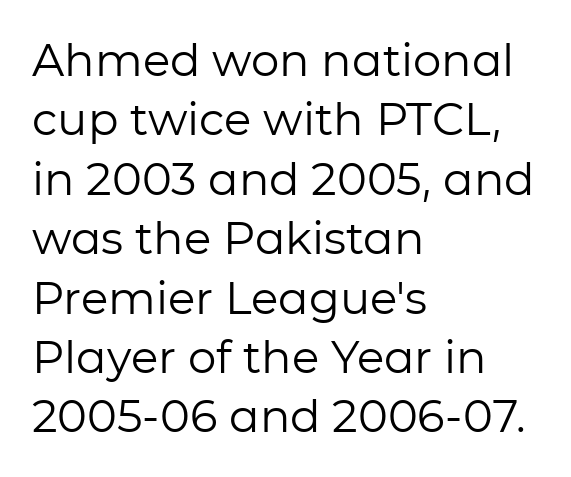
{"serif": "no", "italic": "no", "bold": "no", "weight": "regular", "width": "normal", "stroke_contrast": "low", "x_height": "medium", "monospaced": "no", "underline": "no", "align": "left", "line_spacing": "normal", "line_spacing_ratio": 1.32, "letter_spacing": "normal", "letter_spacing_em": 0.0, "glyph_px": 45}
